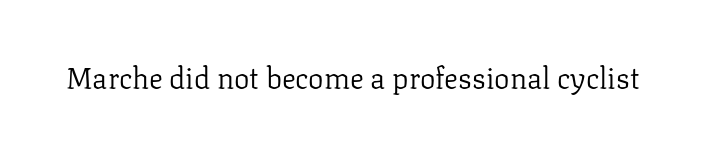
The image shows 29 px regular-weight serif type, upright; set normal letter spacing, not underlined; low stroke contrast and a medium x-height.
